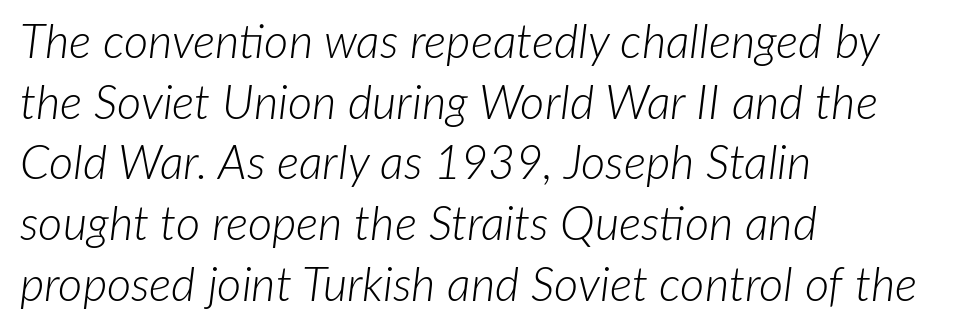
Q: Is the text bold? A: No.
Q: Is the text italic (slanted)? A: Yes, it leans right by about 7 degrees.
Q: Is the text underlined? A: No.
Q: How is the paragraph aligned? A: Left-aligned.
Q: Is the spacing between letters normal or unusually wide? A: Normal.
Q: Is the spacing between lines tight, normal or loose? A: Normal.
Q: Width (condensed, normal, or wide)? A: Normal.
Q: Stroke contrast? A: Low.
Q: x-height? A: Medium.
Q: Monospaced? A: No.
